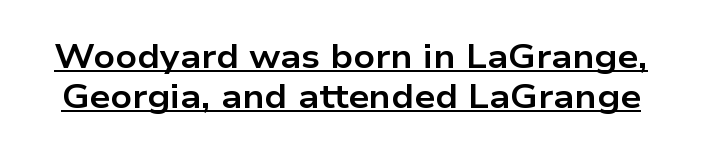
Here the designer chose a conventional face with non-uniform glyph widths. The axis of the letterforms is exactly vertical. Heavy, bold letterforms. In terms of letterform style, serifs are entirely absent. Does a line run under the words? Yes, clearly. There is no visible air inserted between adjacent glyphs.
